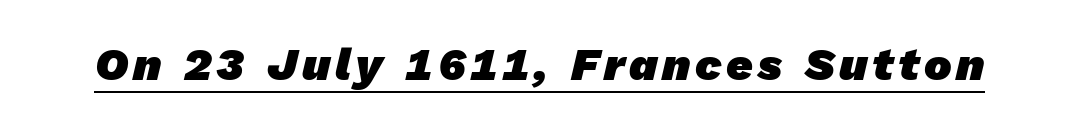
The image shows 46 px heavy sans-serif type; set underlined; low stroke contrast and a medium x-height.
